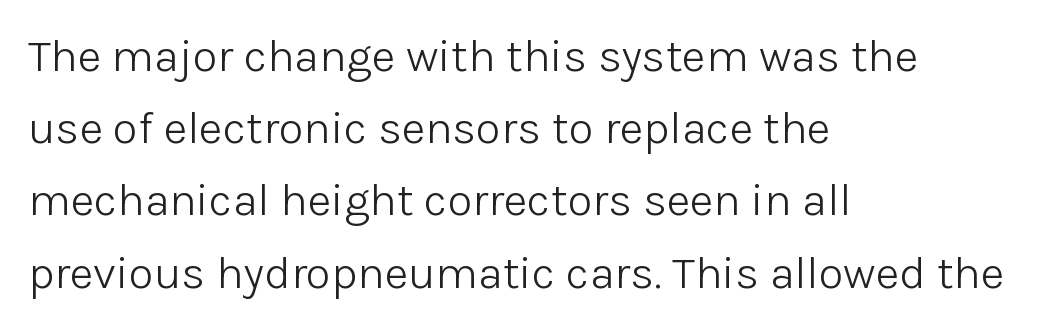
Here the designer chose a conventional face with non-uniform glyph widths. The rows are spaced the way most documents space them. Honestly, there is no underline to notice here at all. Is this a sans? Yes — the strokes have no serifs.
